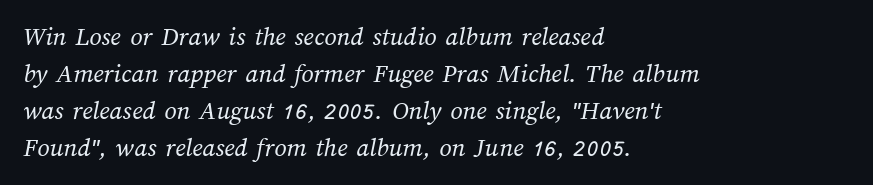
{"bold": "no", "underline": "no", "align": "left", "line_spacing": "normal", "line_spacing_ratio": 1.37, "letter_spacing": "normal", "letter_spacing_em": 0.0, "glyph_px": 27}
